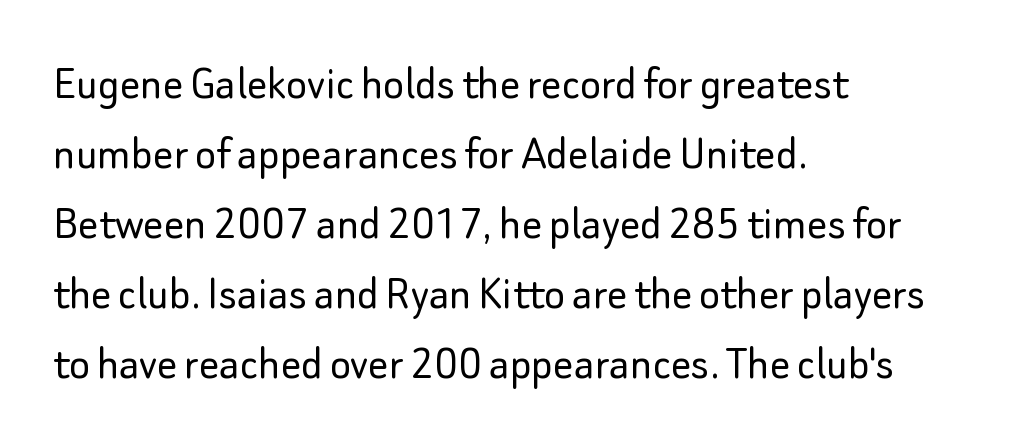
The image shows 50 px light sans-serif type, upright; set left-aligned, normal line spacing (1.4x), normal letter spacing, not underlined; low stroke contrast and a small x-height.
